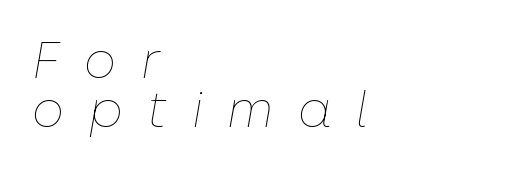
Q: Is the text bold? A: No.
Q: Is the text italic (slanted)? A: Yes, it leans right by about 10 degrees.
Q: Is the text underlined? A: No.
Q: How is the paragraph aligned? A: Left-aligned.
Q: Is the spacing between letters normal or unusually wide? A: Unusually wide.
Q: Is the spacing between lines tight, normal or loose? A: Tight.
Q: Width (condensed, normal, or wide)? A: Normal.
Q: Stroke contrast? A: Low.
Q: x-height? A: Medium.
Q: Monospaced? A: No.
